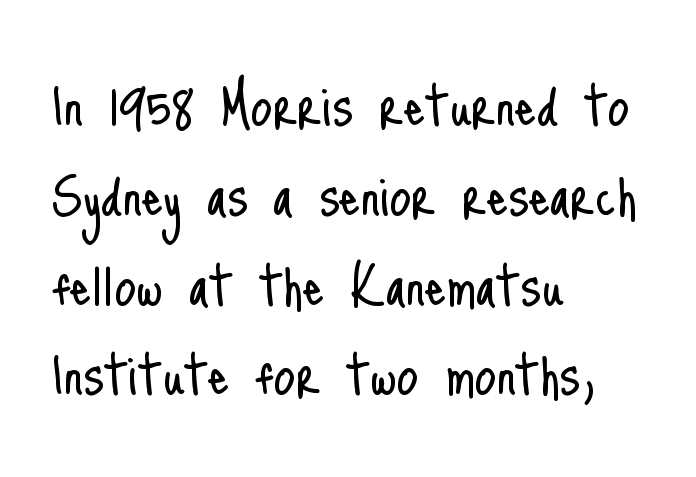
The image shows 68 px light, condensed sans-serif type, upright; set left-aligned, normal line spacing (1.32x), normal letter spacing, not underlined; low stroke contrast and a small x-height.
